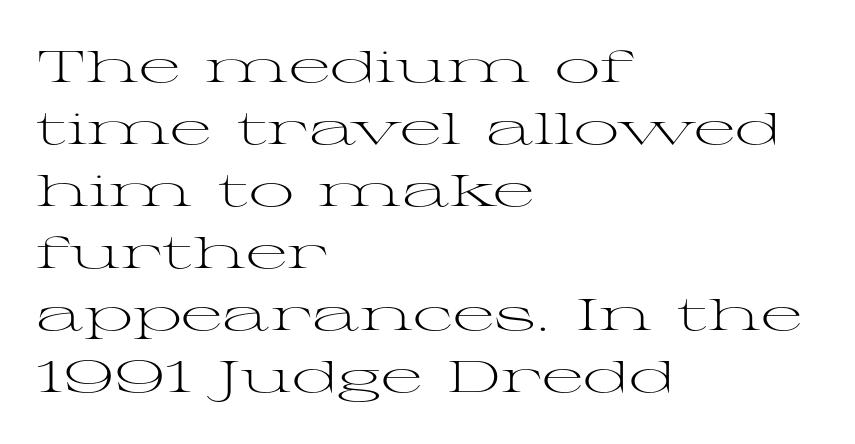
The image shows 45 px light, wide serif type, upright; set left-aligned, normal line spacing (1.38x), normal letter spacing, not underlined; medium stroke contrast and a medium x-height.
